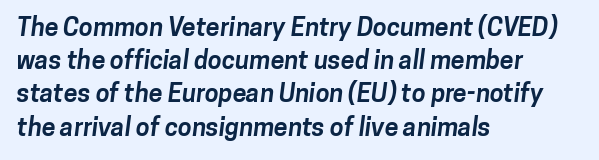
Q: Is the text bold? A: Yes.
Q: Is the text underlined? A: No.
Q: How is the paragraph aligned? A: Left-aligned.
Q: Is the spacing between letters normal or unusually wide? A: Normal.
Q: Is the spacing between lines tight, normal or loose? A: Normal.
